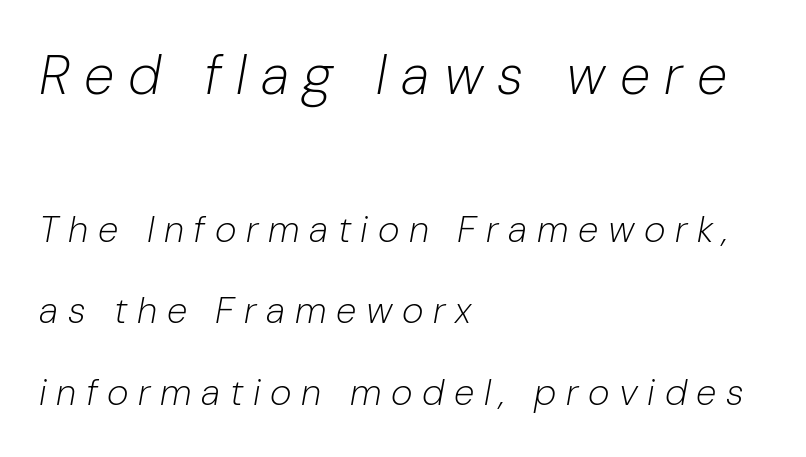
{"italic": "yes", "lean": "right", "slant_degrees": 10, "bold": "no", "weight": "light", "width": "normal", "stroke_contrast": "low", "x_height": "medium", "monospaced": "no", "underline": "no", "align": "left", "line_spacing": "loose", "line_spacing_ratio": 2.21, "letter_spacing": "wide", "letter_spacing_em": 0.26, "larger_block": "first", "size_ratio": 1.49, "glyph_px": 55}
